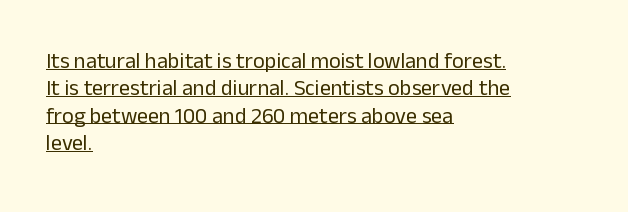
Q: Is the text bold? A: No.
Q: Is the text italic (slanted)? A: No, it is upright.
Q: Is the text underlined? A: Yes.
Q: How is the paragraph aligned? A: Left-aligned.
Q: Is the spacing between letters normal or unusually wide? A: Normal.
